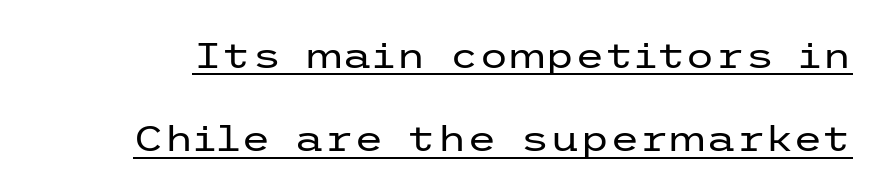
The image shows 34 px regular-weight, wide sans-serif type, upright; set loose line spacing (2.45x), normal letter spacing, underlined; low stroke contrast and a medium x-height.
